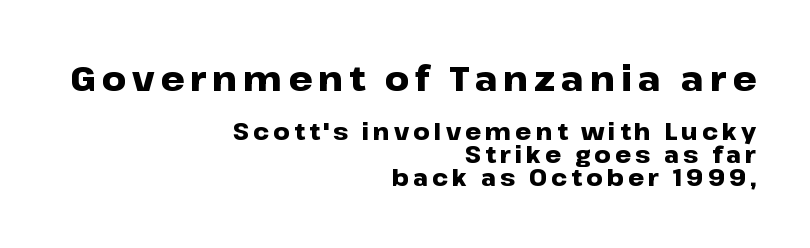
The image shows 34 px heavy, wide sans-serif type, upright; set right-aligned, tight line spacing (1.0x), not underlined; the first (top) block is 1.48x larger; low stroke contrast and a medium x-height.
